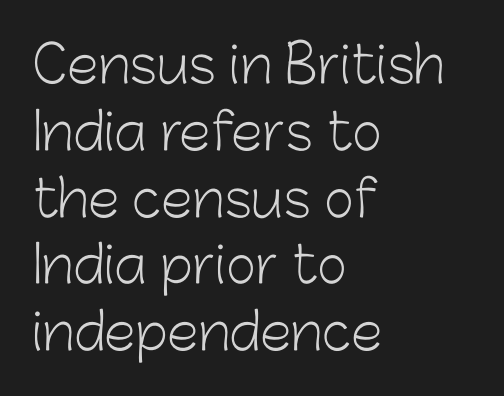
The image shows 51 px light sans-serif type, upright; set left-aligned, normal line spacing (1.31x), normal letter spacing, not underlined; low stroke contrast and a medium x-height.
